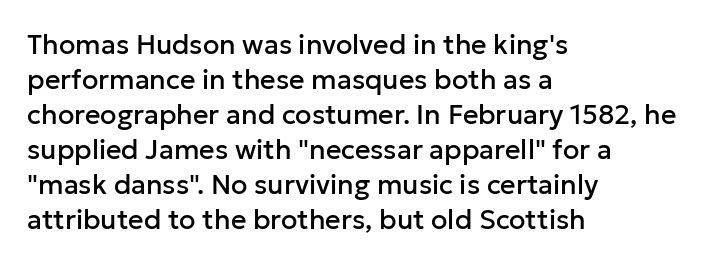
Q: Is the text italic (slanted)? A: No, it is upright.
Q: Is the text underlined? A: No.
Q: How is the paragraph aligned? A: Left-aligned.
Q: Is the spacing between letters normal or unusually wide? A: Normal.
Q: Is the spacing between lines tight, normal or loose? A: Normal.
